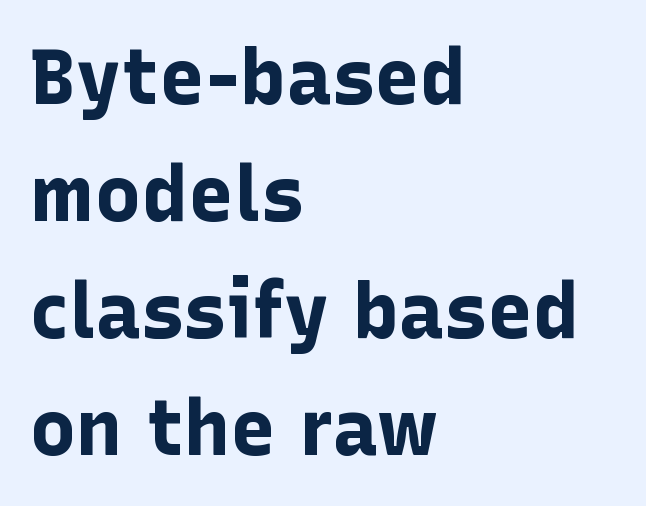
{"serif": "no", "italic": "no", "bold": "yes", "weight": "bold", "width": "normal", "stroke_contrast": "low", "x_height": "medium", "monospaced": "no", "underline": "no", "align": "left", "line_spacing": "normal", "line_spacing_ratio": 1.52, "letter_spacing": "normal", "letter_spacing_em": 0.0, "glyph_px": 77}
